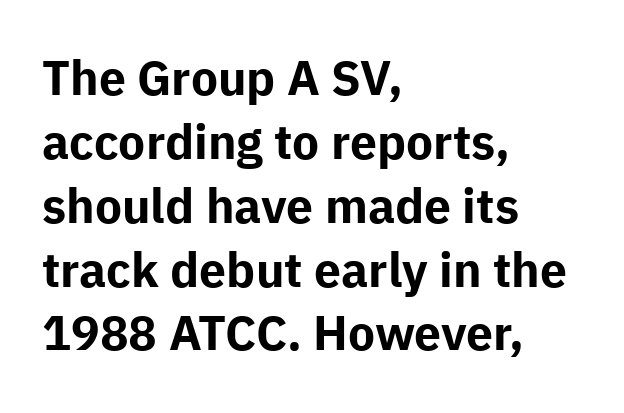
Letters rest on an invisible, unmarked baseline. Note: no serifs on the glyphs. This block has exactly the height ordinary leading produces. The typography opts for an upright posture over an oblique one. Set as a true bold cut, around the 700 mark. Alignment: flush left.
